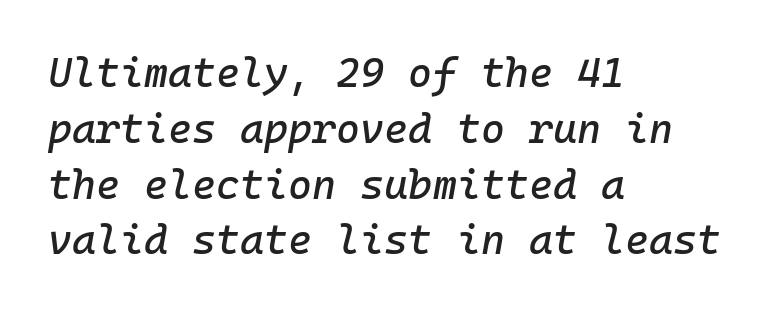
Q: Is the text italic (slanted)? A: Yes, it leans right by about 10 degrees.
Q: Is the text underlined? A: No.
Q: How is the paragraph aligned? A: Left-aligned.
Q: Is the spacing between letters normal or unusually wide? A: Normal.
Q: Is the spacing between lines tight, normal or loose? A: Normal.
Q: Width (condensed, normal, or wide)? A: Normal.
Q: Stroke contrast? A: Low.
Q: x-height? A: Medium.
Q: Monospaced? A: Yes.
